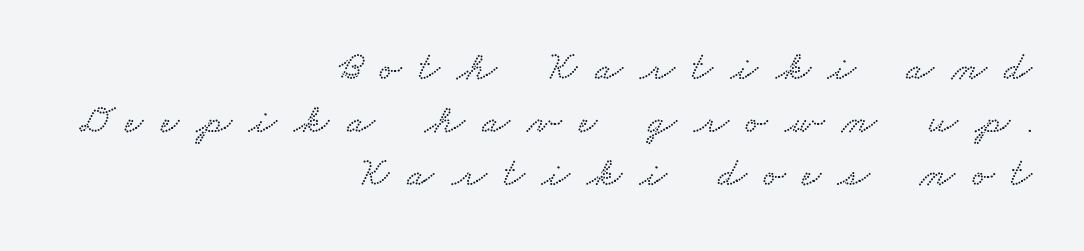
Q: Is the text underlined? A: No.
Q: How is the paragraph aligned? A: Right-aligned.
Q: Is the spacing between letters normal or unusually wide? A: Unusually wide.
Q: Is the spacing between lines tight, normal or loose? A: Normal.
Q: Width (condensed, normal, or wide)? A: Wide.
Q: Stroke contrast? A: Low.
Q: x-height? A: Small.
Q: Monospaced? A: No.
